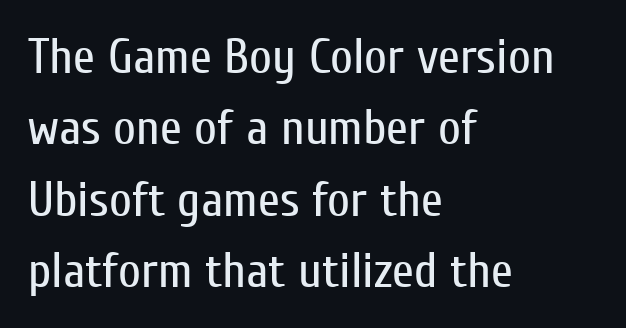
Where is the straight margin? On the left. The zone under the glyphs is completely vacant. Letters have the restrained weight of plain body copy at most. Ascenders rise straight up at ninety degrees. Compared with typical paragraphs, the rows here are spaced about the same.
